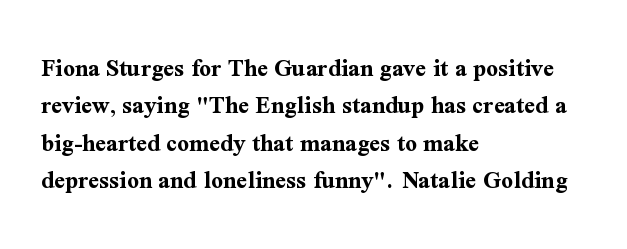
The image shows 26 px bold type, upright; set left-aligned, normal line spacing (1.44x), normal letter spacing, not underlined.
